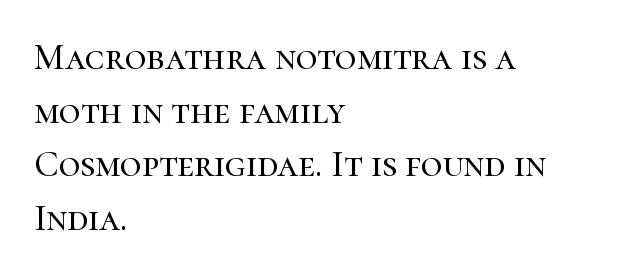
Q: Is the text italic (slanted)? A: No, it is upright.
Q: Is the typeface a serif or a sans-serif typeface? A: Serif.
Q: Is the text underlined? A: No.
Q: How is the paragraph aligned? A: Left-aligned.
Q: Is the spacing between letters normal or unusually wide? A: Normal.
Q: Is the spacing between lines tight, normal or loose? A: Normal.
Q: Width (condensed, normal, or wide)? A: Normal.
Q: Stroke contrast? A: High.
Q: x-height? A: Medium.
Q: Monospaced? A: No.
